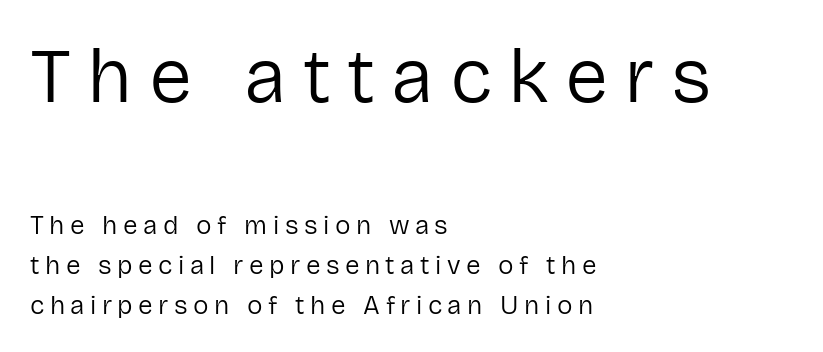
The image shows 77 px regular-weight sans-serif type, upright; set left-aligned, normal line spacing (1.53x), unusually wide letter spacing (+0.21 em), not underlined; the first (top) block is 2.96x larger; low stroke contrast and a medium x-height.
